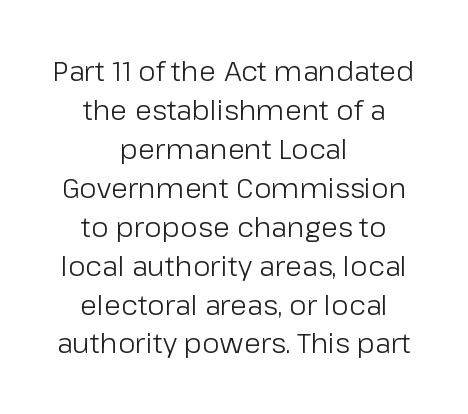
{"serif": "no", "italic": "no", "bold": "no", "weight": "light", "width": "normal", "stroke_contrast": "low", "x_height": "medium", "monospaced": "no", "underline": "no", "align": "center", "line_spacing": "normal", "line_spacing_ratio": 1.39, "letter_spacing": "normal", "letter_spacing_em": 0.0, "glyph_px": 28}
